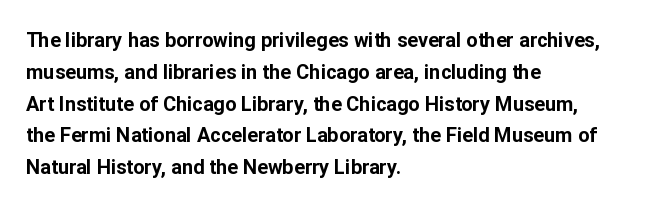
Upright lettering throughout. The foot of each line stays bare and open. Line spacing here is normal. The letters sit at their default tracking, neither squeezed nor spread. The setting favours the left margin, as ordinary paragraphs usually do. These words are printed bold, with thick strokes throughout.
